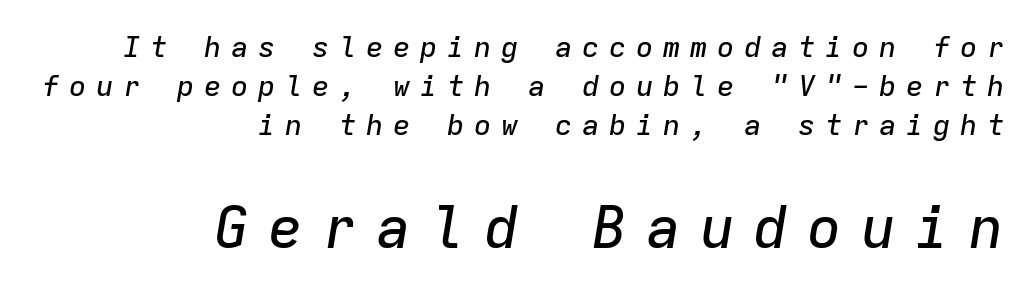
The block sitting lower on the canvas is the one with enlarged characters. A typesetter would call this monospace, since all characters share one set width. Horizontal alignment here is rightward, an uncommon choice for prose. Glance below the letters and you will spot only blank space. These lines sit exactly where default settings would place them. The typography opts for an oblique posture over an upright one.
